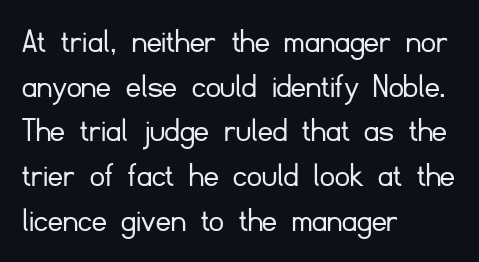
The area under the type is left untouched. A typesetter would mark this as roman, not italic. Left-aligned paragraph, ragged on the right. Unbolded letterforms with no extra heft. There is no visible air inserted between adjacent glyphs.
